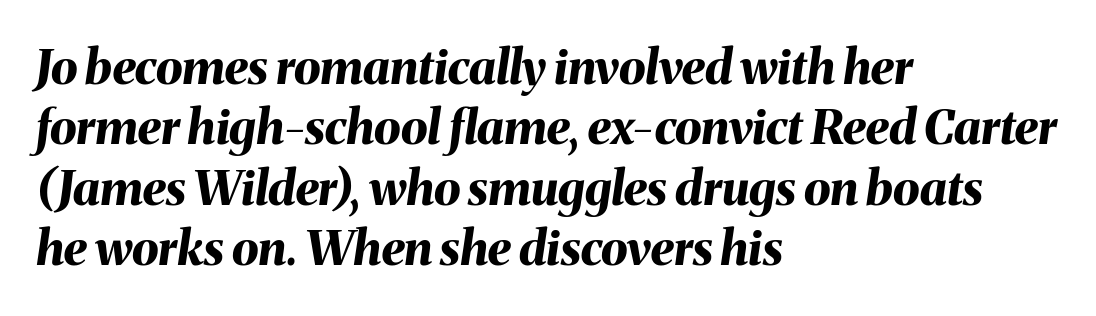
The image shows 48 px bold type, italic (leaning right); set left-aligned, normal line spacing (1.26x), normal letter spacing, not underlined; medium stroke contrast and a medium x-height.
